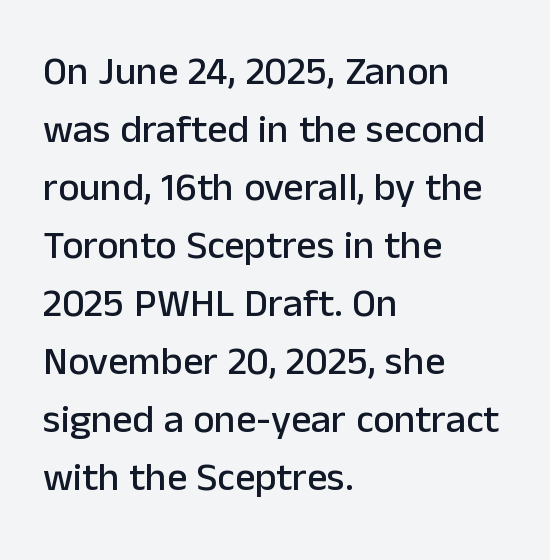
Q: Is the text italic (slanted)? A: No, it is upright.
Q: Is the typeface a serif or a sans-serif typeface? A: Sans-serif.
Q: Is the text underlined? A: No.
Q: How is the paragraph aligned? A: Left-aligned.
Q: Is the spacing between letters normal or unusually wide? A: Normal.
Q: Is the spacing between lines tight, normal or loose? A: Normal.
Q: Width (condensed, normal, or wide)? A: Normal.
Q: Stroke contrast? A: Low.
Q: x-height? A: Medium.
Q: Monospaced? A: No.
